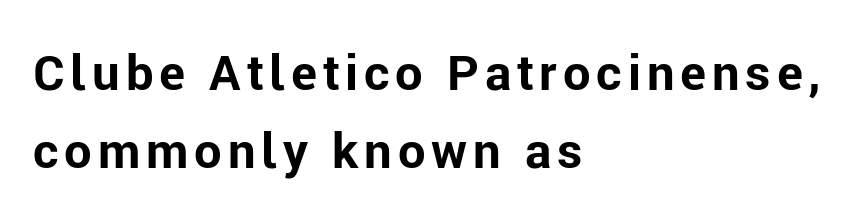
The passage shown is not underscored anywhere. The letters stand straight up with perfectly vertical stems. The designer went with a sans here, leaving each stem footless. The paragraph shown leans on its left margin.
